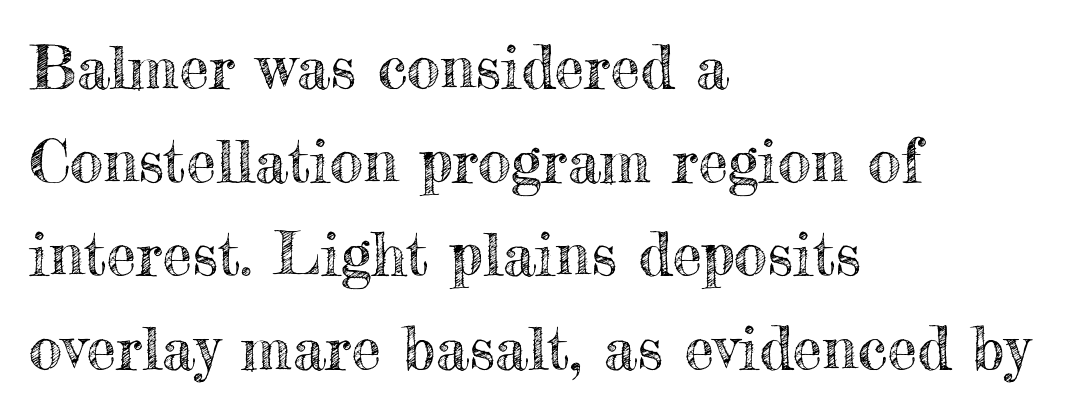
Q: Is the text italic (slanted)? A: No, it is upright.
Q: Is the text underlined? A: No.
Q: How is the paragraph aligned? A: Left-aligned.
Q: Is the spacing between letters normal or unusually wide? A: Normal.
Q: Is the spacing between lines tight, normal or loose? A: Normal.
Q: Width (condensed, normal, or wide)? A: Normal.
Q: x-height? A: Small.
Q: Monospaced? A: No.
